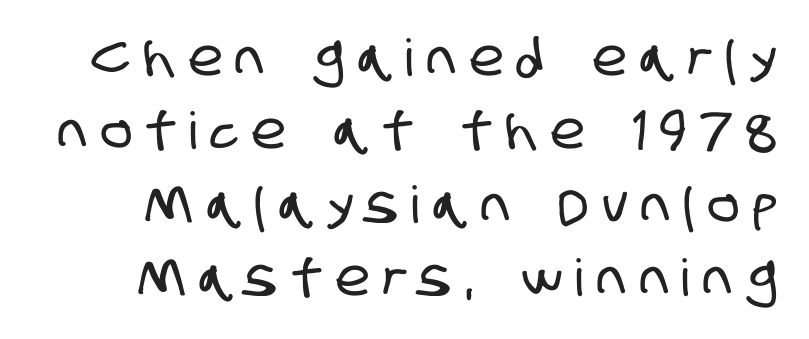
Q: Is the typeface a serif or a sans-serif typeface? A: Sans-serif.
Q: Is the text underlined? A: No.
Q: Is the spacing between letters normal or unusually wide? A: Unusually wide.
Q: Is the spacing between lines tight, normal or loose? A: Normal.
Q: Width (condensed, normal, or wide)? A: Condensed.
Q: Stroke contrast? A: Low.
Q: x-height? A: Large.
Q: Monospaced? A: No.
